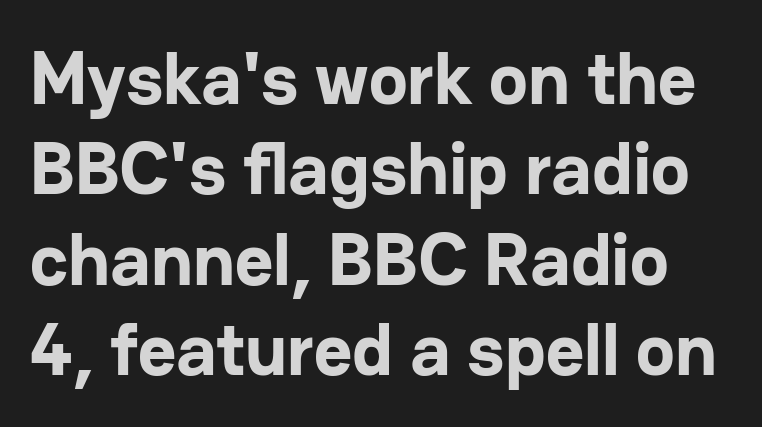
The rendering shows plain stroke endings on the letterforms — a sans-serif design. I'd describe the lettering as bold — thick and assertive. Upright lettering throughout. You could not count columns in this text — the font is proportionally spaced. The tracking reads as untouched default to a designer's eye.
